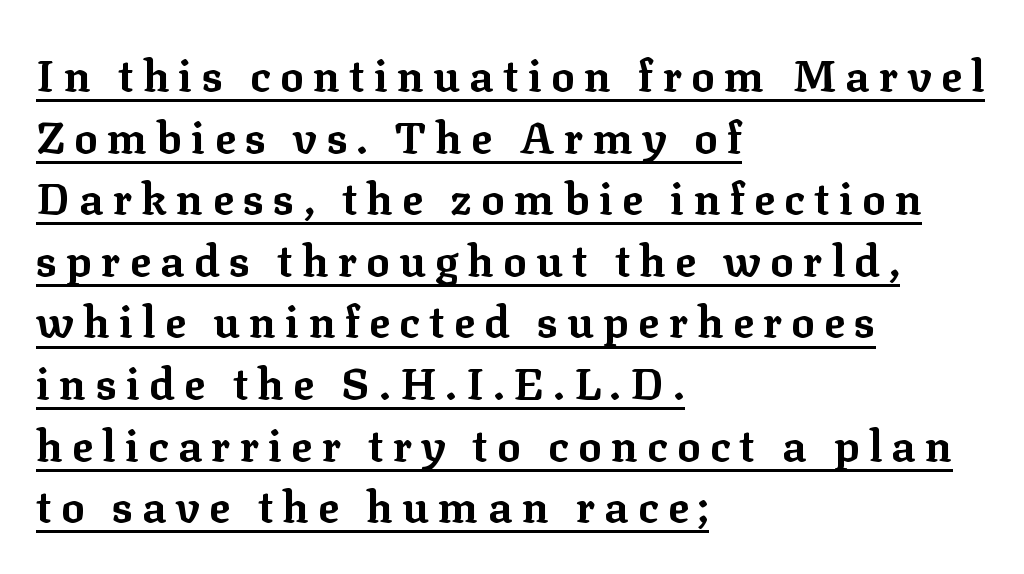
Letterform terminals end in serifs throughout the passage. Honestly, the letter spacing is so wide it's the main thing you notice. The specimen reads as upright at a glance. Chunky letters — that's bold for sure.
